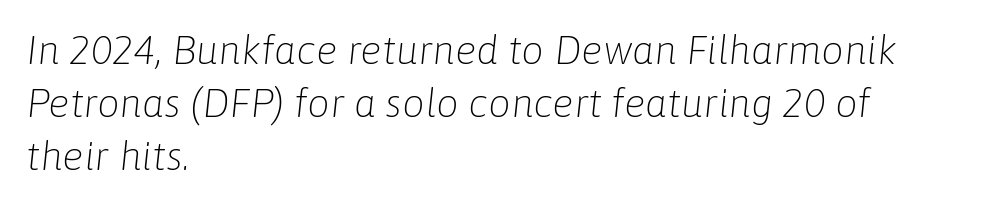
{"italic": "yes", "lean": "right", "slant_degrees": 6, "bold": "no", "weight": "light", "width": "normal", "stroke_contrast": "low", "x_height": "medium", "monospaced": "no", "underline": "no", "align": "left", "line_spacing": "normal", "line_spacing_ratio": 1.33, "letter_spacing": "normal", "letter_spacing_em": 0.0, "glyph_px": 40}
